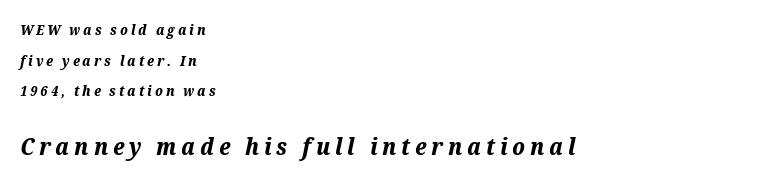
{"italic": "yes", "lean": "right", "slant_degrees": 12, "bold": "yes", "underline": "no", "align": "left", "line_spacing": "loose", "line_spacing_ratio": 2.18, "letter_spacing": "wide", "letter_spacing_em": 0.21, "larger_block": "second", "size_ratio": 1.64, "glyph_px": 23}
